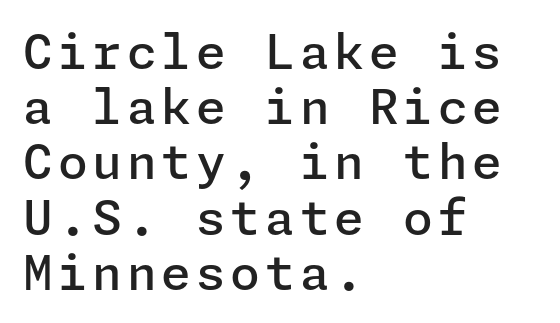
The image shows 48 px semibold sans-serif type, upright; set left-aligned, tight line spacing (1.15x), not underlined; low stroke contrast and a medium x-height.
